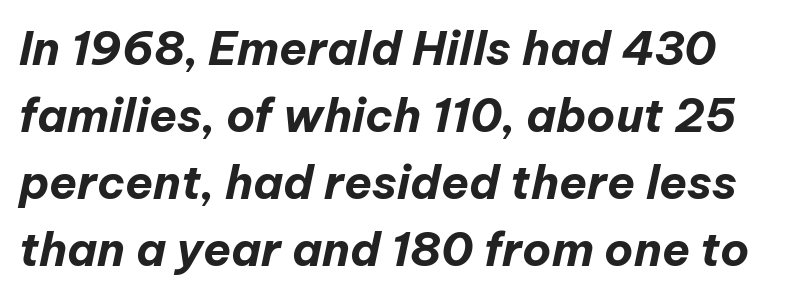
Q: Is the text bold? A: Yes.
Q: Is the text italic (slanted)? A: Yes, it leans right by about 12 degrees.
Q: Is the text underlined? A: No.
Q: Is the spacing between letters normal or unusually wide? A: Normal.
Q: Is the spacing between lines tight, normal or loose? A: Normal.
Q: Width (condensed, normal, or wide)? A: Normal.
Q: Stroke contrast? A: Low.
Q: x-height? A: Medium.
Q: Monospaced? A: No.
